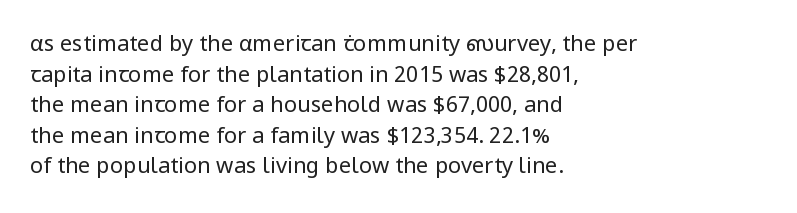
Here the glyphs are tracked normally, forming tight word shapes. This sample keeps an unexceptional amount of space between lines. Every character sits straight up, as roman type does. Each stroke keeps to a modest, everyday thickness or less. This rendering uses left alignment, leaving the right contour irregular. Descenders are the only things crossing below the line.
